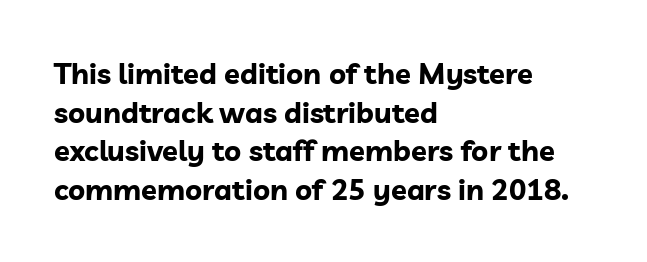
Q: Is the text bold? A: Yes.
Q: Is the text italic (slanted)? A: No, it is upright.
Q: Is the typeface a serif or a sans-serif typeface? A: Sans-serif.
Q: Is the text underlined? A: No.
Q: How is the paragraph aligned? A: Left-aligned.
Q: Is the spacing between letters normal or unusually wide? A: Normal.
Q: Is the spacing between lines tight, normal or loose? A: Normal.
Q: Width (condensed, normal, or wide)? A: Normal.
Q: Stroke contrast? A: Low.
Q: x-height? A: Medium.
Q: Monospaced? A: No.
